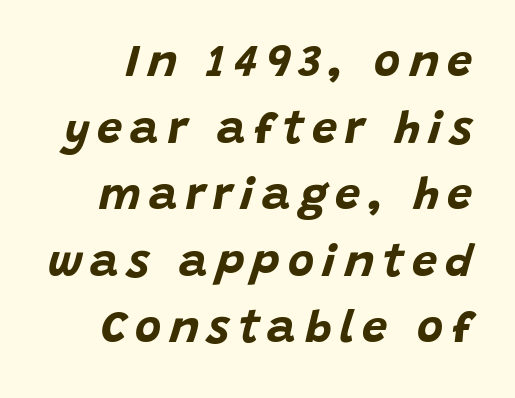
Check the space under the baseline: it is left empty. The vertical gap from one line to the next is medium. Would a proofreader flag this as italicized? Yes. Emphasis by weight is at full strength: bold.
